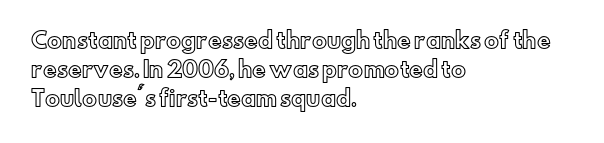
The image shows 21 px text type, upright; set left-aligned, normal line spacing (1.39x), normal letter spacing, not underlined.
